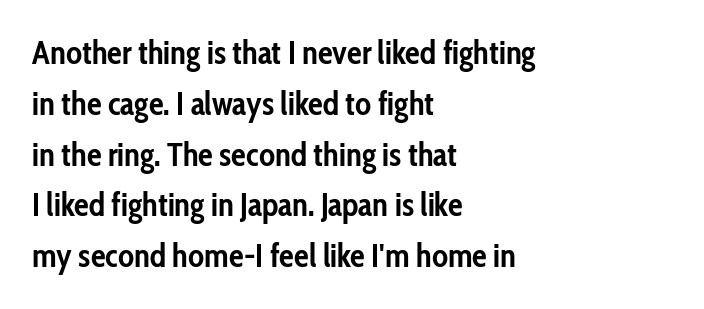
The image shows 33 px semibold, condensed sans-serif type, upright; set left-aligned, normal line spacing (1.54x), normal letter spacing, not underlined; low stroke contrast and a medium x-height.
